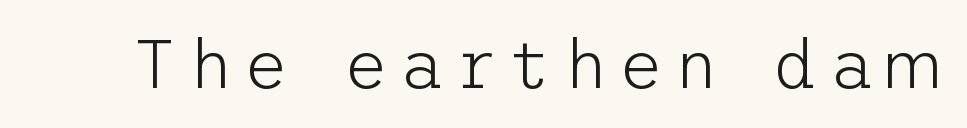
Q: Is the text bold? A: No.
Q: Is the text italic (slanted)? A: No, it is upright.
Q: Is the typeface a serif or a sans-serif typeface? A: Sans-serif.
Q: Is the text underlined? A: No.
Q: Width (condensed, normal, or wide)? A: Normal.
Q: Stroke contrast? A: Low.
Q: x-height? A: Medium.
